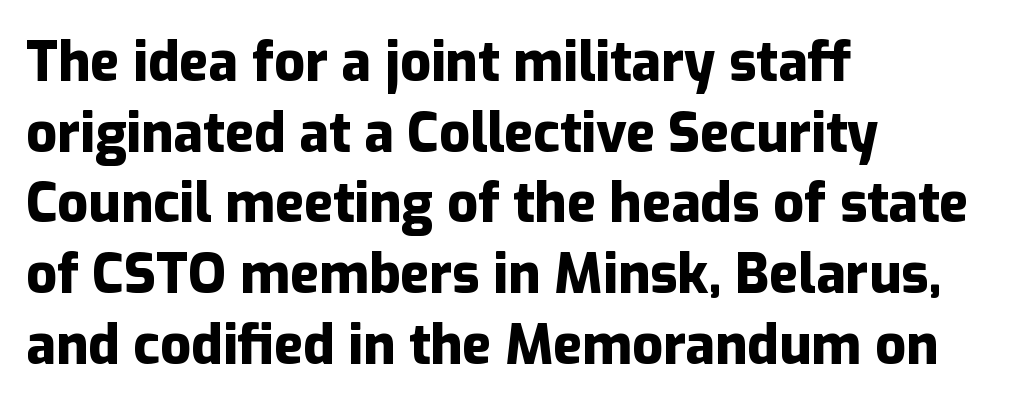
The image shows 54 px heavy sans-serif type, upright; set left-aligned, normal line spacing (1.31x), normal letter spacing, not underlined; low stroke contrast and a medium x-height.
